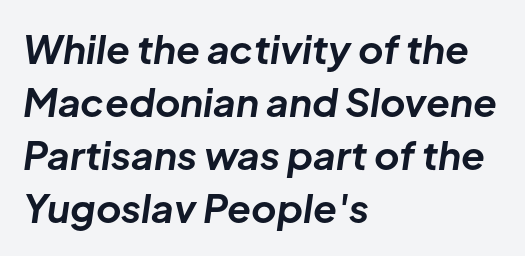
Q: Is the text bold? A: Yes.
Q: Is the text italic (slanted)? A: Yes, it leans right by about 8 degrees.
Q: Is the text underlined? A: No.
Q: How is the paragraph aligned? A: Left-aligned.
Q: Is the spacing between letters normal or unusually wide? A: Normal.
Q: Is the spacing between lines tight, normal or loose? A: Normal.
Q: Width (condensed, normal, or wide)? A: Normal.
Q: Stroke contrast? A: Low.
Q: x-height? A: Medium.
Q: Monospaced? A: No.
